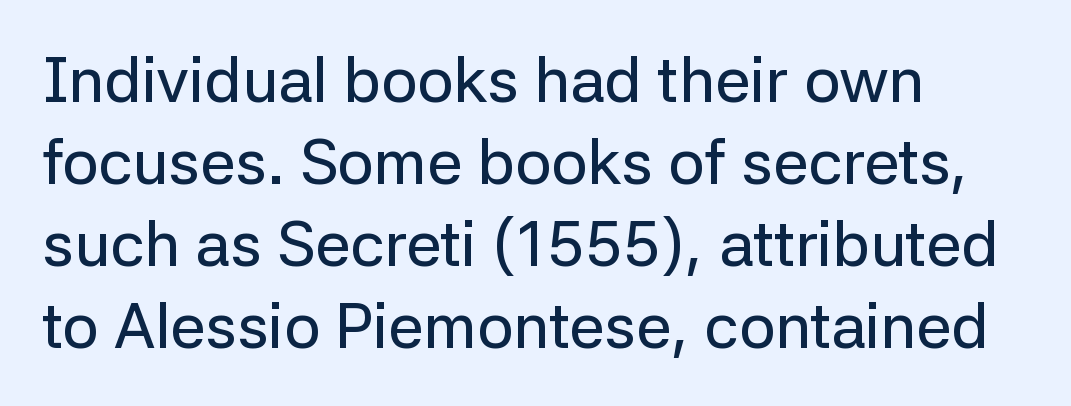
The image shows 63 px sans-serif type, upright; set left-aligned, normal line spacing (1.3x), normal letter spacing, not underlined; low stroke contrast and a medium x-height.
